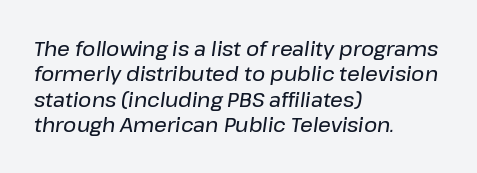
The image shows 20 px text type, italic (leaning right); set left-aligned, normal line spacing (1.27x), normal letter spacing, not underlined.
